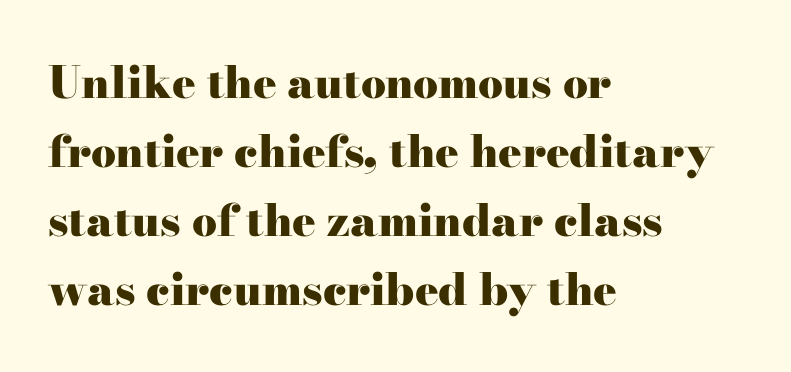
Plenty of ink on the page — the face is bold. If you drew a line through each stem, it would be perfectly vertical. Line beginnings align vertically; line endings do not. Students, note that the glyphs here touch the page at normal intervals. Nobody drew a line under any word here. Horizontal bands of white between lines are of average thickness.
